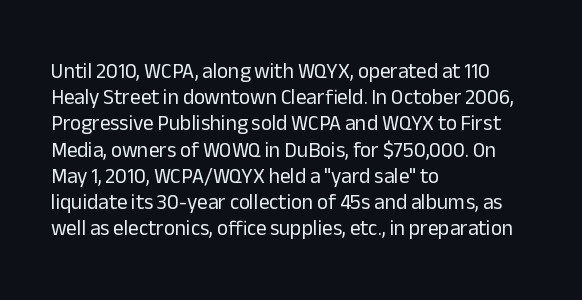
Does extra space separate the letters? No, they use regular spacing. Layout note: lines flush left. The area under the type is left untouched. This reads as an unemphasized weight, regular at the heaviest. This is roman type, the default non-slanted kind. Vertical spacing — default.
